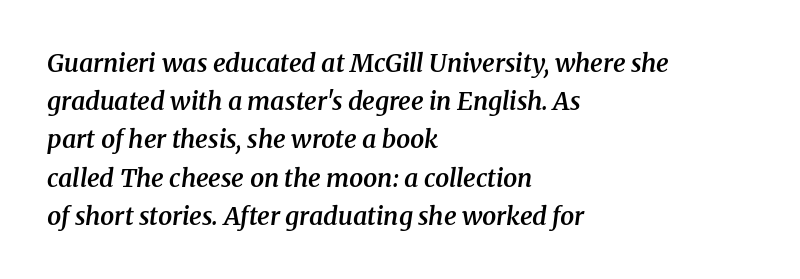
Q: Is the text bold? A: Semi-bold.
Q: Is the text italic (slanted)? A: Yes, it leans right by about 8 degrees.
Q: Is the text underlined? A: No.
Q: How is the paragraph aligned? A: Left-aligned.
Q: Is the spacing between letters normal or unusually wide? A: Normal.
Q: Is the spacing between lines tight, normal or loose? A: Normal.
